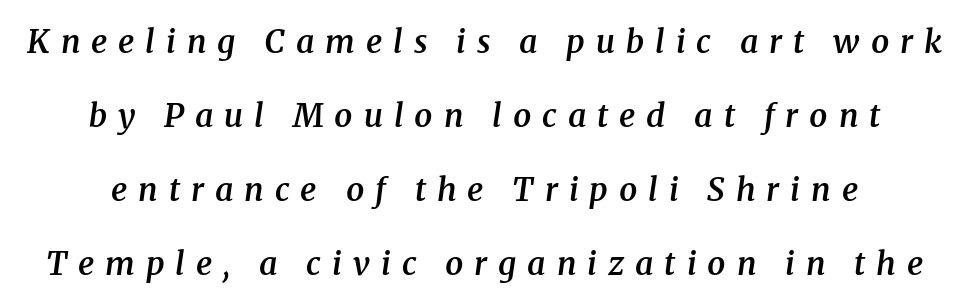
Q: Is the text bold? A: Semi-bold.
Q: Is the text italic (slanted)? A: Yes, it leans right by about 8 degrees.
Q: Is the typeface a serif or a sans-serif typeface? A: Serif.
Q: Is the text underlined? A: No.
Q: Is the spacing between letters normal or unusually wide? A: Unusually wide.
Q: Is the spacing between lines tight, normal or loose? A: Loose.
Q: Width (condensed, normal, or wide)? A: Normal.
Q: Stroke contrast? A: Medium.
Q: x-height? A: Medium.
Q: Monospaced? A: No.
